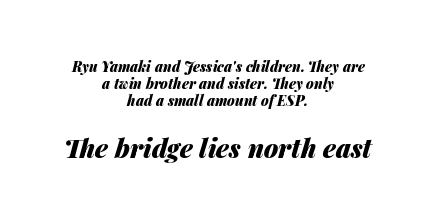
Q: Is the text bold? A: Yes.
Q: Is the text italic (slanted)? A: Yes, it leans right by about 14 degrees.
Q: Is the text underlined? A: No.
Q: How is the paragraph aligned? A: Centered.
Q: Is the spacing between letters normal or unusually wide? A: Normal.
Q: Which block of text is set in a larger size, the first (top) or the second (bottom)? A: The second (bottom) one.
